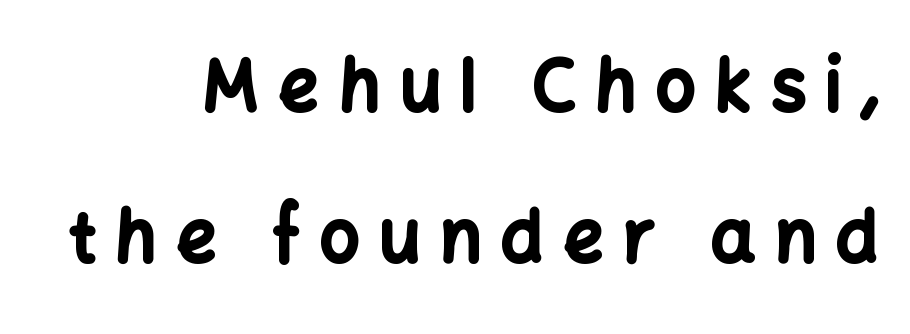
Q: Is the text bold? A: Yes.
Q: Is the text italic (slanted)? A: No, it is upright.
Q: Is the typeface a serif or a sans-serif typeface? A: Sans-serif.
Q: Is the text underlined? A: No.
Q: Is the spacing between letters normal or unusually wide? A: Unusually wide.
Q: Is the spacing between lines tight, normal or loose? A: Loose.
Q: Width (condensed, normal, or wide)? A: Normal.
Q: Stroke contrast? A: Low.
Q: x-height? A: Medium.
Q: Monospaced? A: No.
